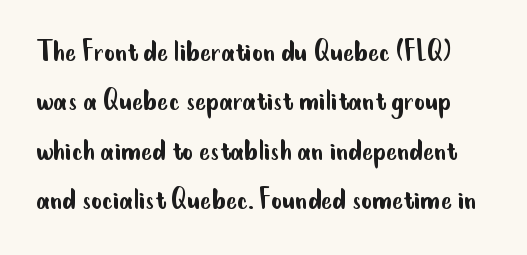
A typesetter would mark this as roman, not italic. The string is rendered with underlining switched off. A quiet, ordinary-to-light weight characterises the typeface. Notice how descenders clear the ascenders below comfortably — that's standard leading.
